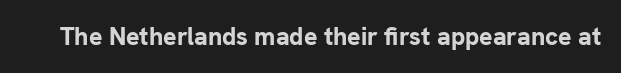
{"italic": "no", "bold": "yes", "underline": "no", "letter_spacing": "normal", "letter_spacing_em": 0.0, "glyph_px": 25}
